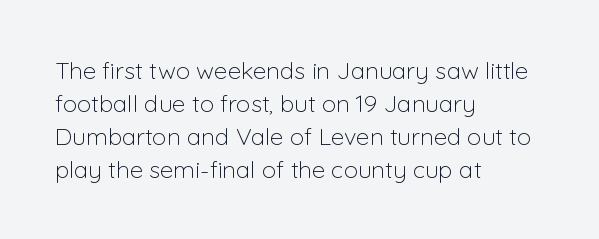
These lines stack with their left ends in a neat column. Letters rest on an invisible, unmarked baseline. The lines sit at an ordinary, default distance from one another. The type sits square on the baseline with zero lean. No letter is thick-stroked: the sample isn't bold. Default kerning and tracking; the words read as compact shapes.
